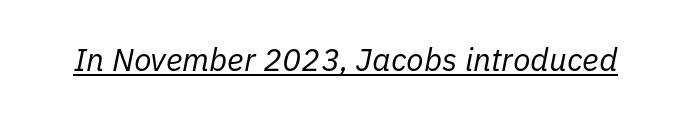
Q: Is the text bold? A: No.
Q: Is the text italic (slanted)? A: Yes, it leans right by about 11 degrees.
Q: Is the text underlined? A: Yes.
Q: Is the spacing between letters normal or unusually wide? A: Normal.
Q: Width (condensed, normal, or wide)? A: Normal.
Q: Stroke contrast? A: Low.
Q: x-height? A: Medium.
Q: Monospaced? A: No.
